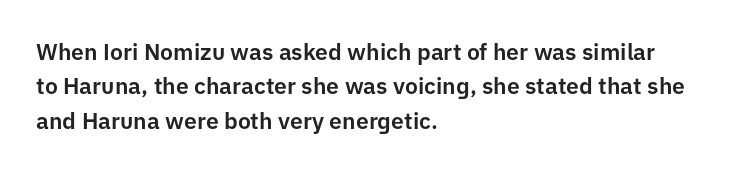
{"italic": "no", "underline": "no", "align": "left", "line_spacing": "normal", "line_spacing_ratio": 1.49, "letter_spacing": "normal", "letter_spacing_em": 0.0, "glyph_px": 23}
